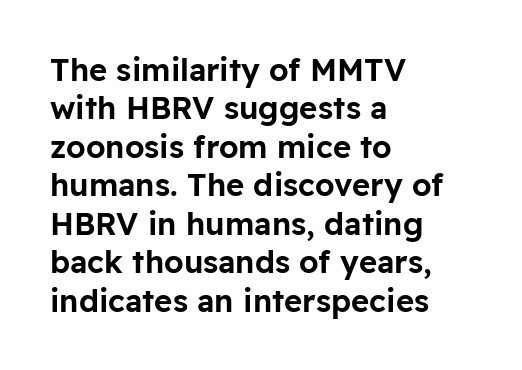
The image shows 31 px sans-serif type, upright; set left-aligned, line spacing 1.24x, normal letter spacing, not underlined; low stroke contrast and a medium x-height.
